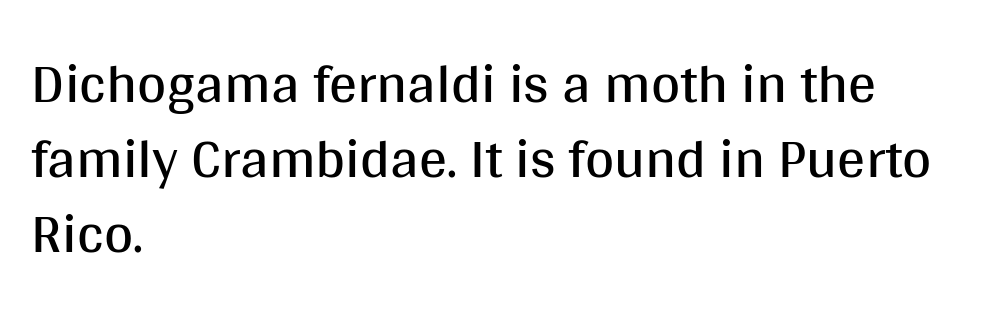
The image shows 56 px regular-weight sans-serif type, upright; set left-aligned, normal line spacing (1.34x), normal letter spacing, not underlined; medium stroke contrast and a large x-height.
